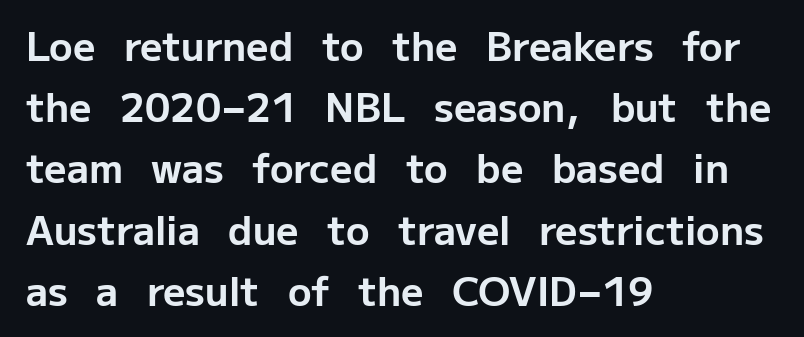
Does the copy run flush right? No — it runs flush left. The letters advance in unequal steps, a hallmark of proportional type. Words appear dense and cohesive because spacing is normal. The string is rendered with underlining switched off. The block of text has a typical density, with ordinary space between rows.
